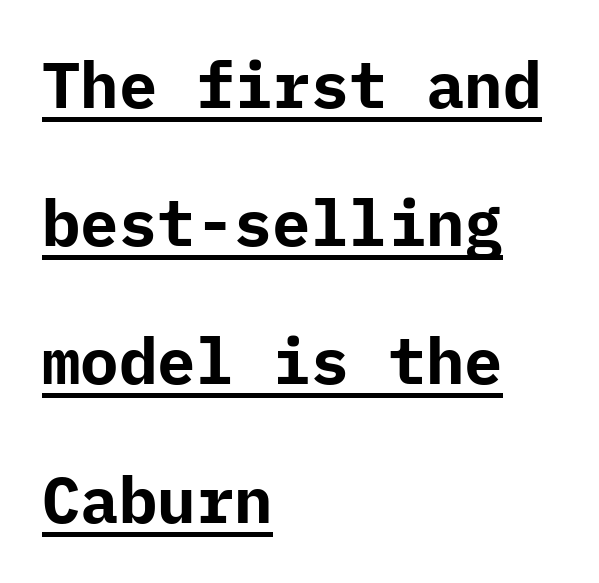
Tracking value appears to be zero — textbook default spacing. Honestly, the rows look like they've been pulled way apart. Characters remain perfectly vertical along every line. This rendering employs a face without finishing strokes, i.e., a sans-serif.
